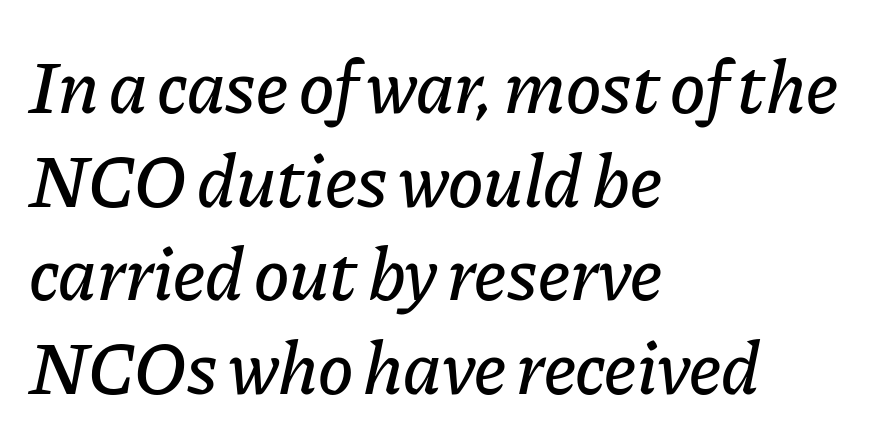
Q: Is the text italic (slanted)? A: Yes, it leans right by about 11 degrees.
Q: Is the text underlined? A: No.
Q: How is the paragraph aligned? A: Left-aligned.
Q: Is the spacing between letters normal or unusually wide? A: Normal.
Q: Is the spacing between lines tight, normal or loose? A: Normal.
Q: Width (condensed, normal, or wide)? A: Normal.
Q: Stroke contrast? A: Low.
Q: x-height? A: Medium.
Q: Monospaced? A: No.
